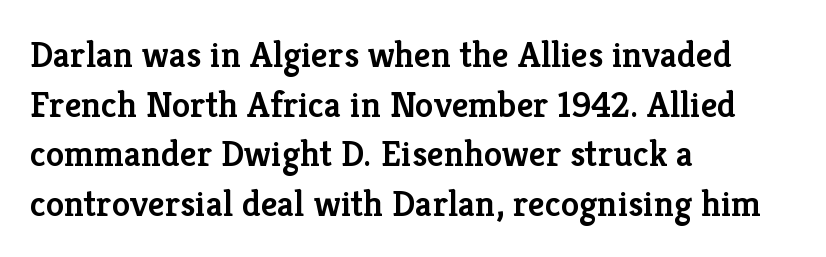
Regarding serifs, this sample has them. Does the leading feel generous? No, just average. The passage is arranged the way most books set body copy — flush left. These lines are rendered in a variable-pitch font.
